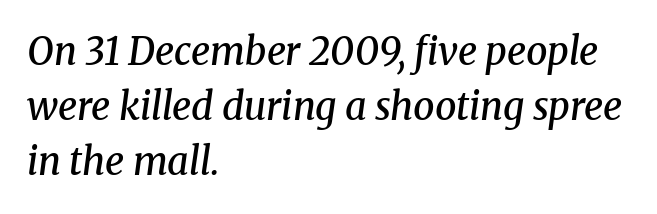
The image shows 38 px semibold serif type, italic (leaning right); set left-aligned, normal line spacing (1.45x), normal letter spacing, not underlined; medium stroke contrast and a medium x-height.
